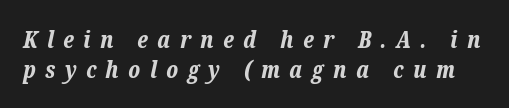
{"italic": "yes", "lean": "right", "slant_degrees": 12, "bold": "yes", "underline": "no", "line_spacing": "normal", "line_spacing_ratio": 1.3, "letter_spacing": "wide", "letter_spacing_em": 0.41, "glyph_px": 23}
